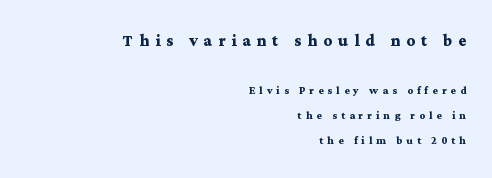
{"italic": "no", "bold": "yes", "underline": "no", "align": "right", "line_spacing_ratio": 1.78, "letter_spacing": "wide", "letter_spacing_em": 0.29, "larger_block": "first", "size_ratio": 1.5, "glyph_px": 21}
